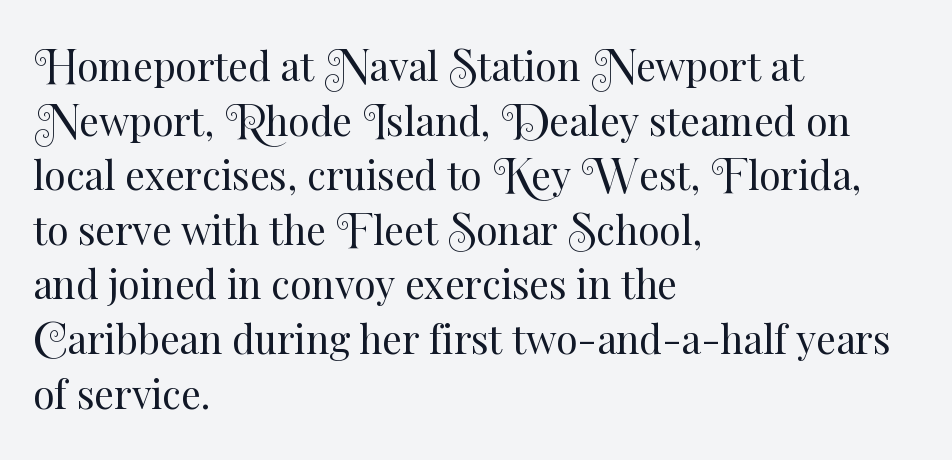
The image shows 39 px regular-weight type, upright; set left-aligned, normal line spacing (1.4x), normal letter spacing, not underlined; medium stroke contrast and a small x-height.
